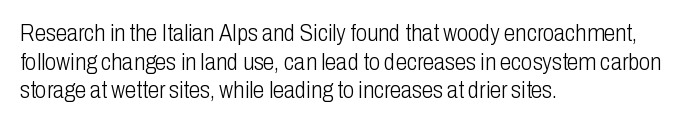
The image shows 23 px text type, upright; set left-aligned, normal line spacing (1.25x), normal letter spacing, not underlined.
